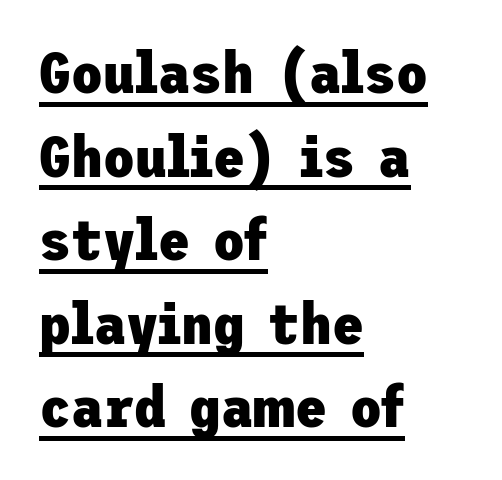
No extra tracking has been applied to these lines. The passage shown stacks its lines at a standard gap. Quick note: underline on. The glyphs in this specimen are sans serif. Horizontally, the lines are justified to the leading edge only.
